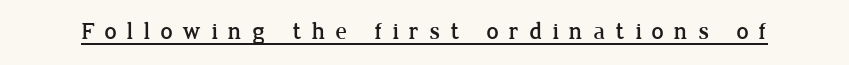
{"italic": "no", "underline": "yes", "letter_spacing": "wide", "letter_spacing_em": 0.42, "glyph_px": 24}
